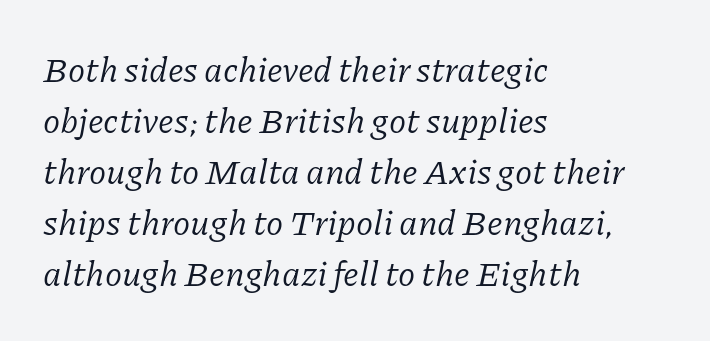
The image shows 35 px regular-weight serif type, italic (leaning right); set left-aligned, normal line spacing (1.46x), normal letter spacing, not underlined; low stroke contrast and a medium x-height.
